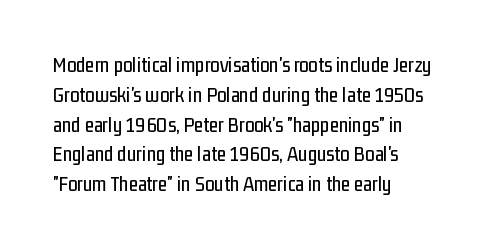
Which margin do the lines hug? The left one — the right edge is uneven. The letters stand upright; this is a roman face. Any mark beneath the type? The region is blank. The space between consecutive lines is moderate. No extra tracking has been applied to these lines.
